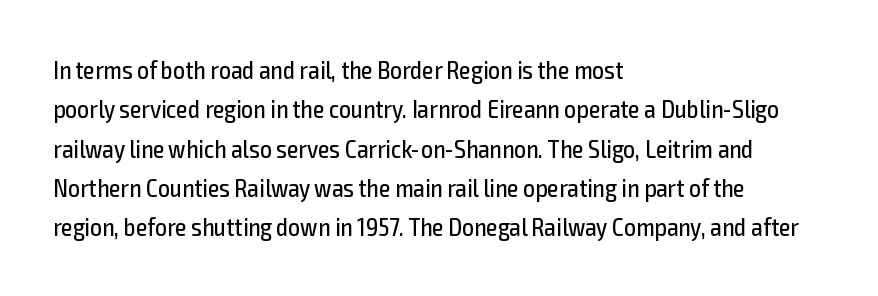
The image shows 26 px text type, upright; set left-aligned, normal line spacing (1.51x), normal letter spacing, not underlined.
